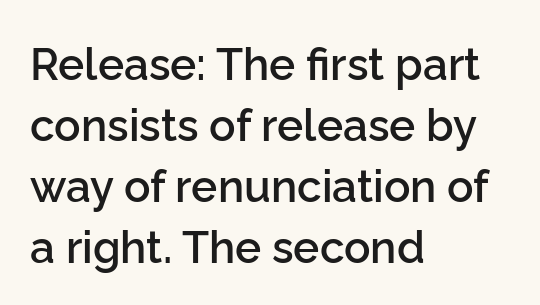
Inter-character spacing is left at the font's built-in metrics. Each letter keeps its own natural width here, so spacing adapts to shape. Whoever set this chose a conventional vertical rhythm. Horizontally, the lines are justified to the leading edge only. Has an underline been added? It has not. Tall strokes in this sample are plumb rather than angled.
